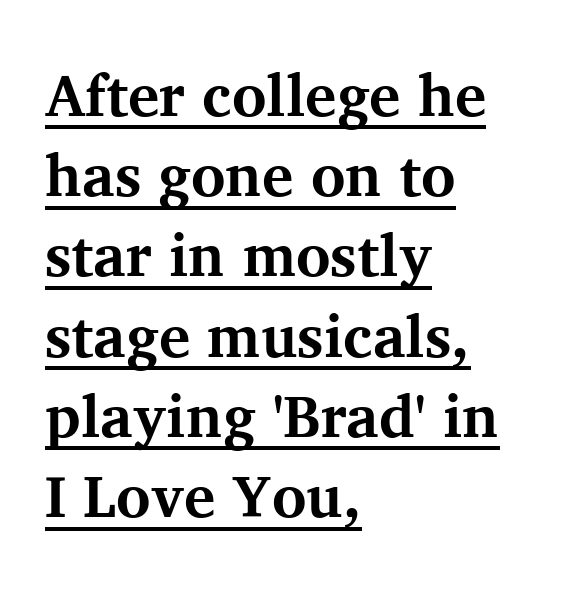
Q: Is the text bold? A: Yes.
Q: Is the text italic (slanted)? A: No, it is upright.
Q: Is the typeface a serif or a sans-serif typeface? A: Serif.
Q: Is the text underlined? A: Yes.
Q: How is the paragraph aligned? A: Left-aligned.
Q: Is the spacing between letters normal or unusually wide? A: Normal.
Q: Is the spacing between lines tight, normal or loose? A: Normal.
Q: Width (condensed, normal, or wide)? A: Normal.
Q: Stroke contrast? A: Medium.
Q: x-height? A: Medium.
Q: Monospaced? A: No.
